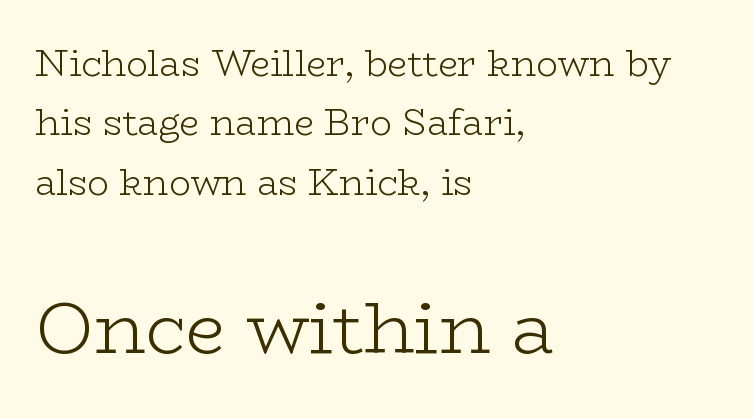
The vertical gap from one line to the next is medium. No heavy texture on the line: the type isn't bold. All the whitespace from short lines collects on the right. Letterform terminals end in serifs throughout the passage. Every character sits straight up, as roman type does. The rendering uses natural spacing where letterforms have individual widths.
